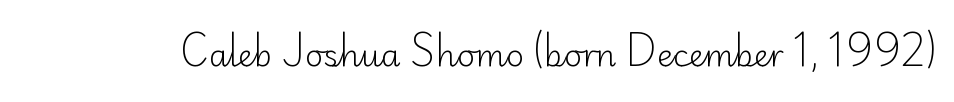
Bare-footed words on every line. If you drew a line through each stem, it would be perfectly vertical. Observe the ordinary spacing: letters are neighbours, not strangers. Stroke thickness stays within the range of a standard reading face or lighter.
